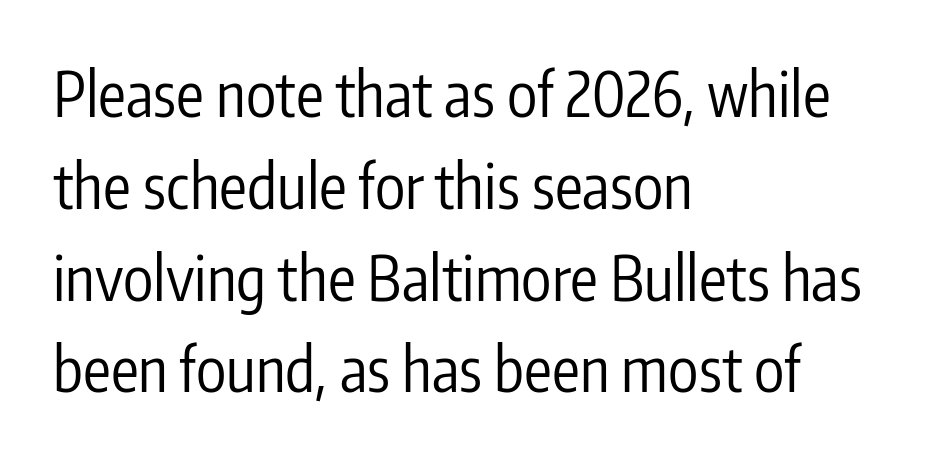
Plain, unruled lines of type. Notice how the stems are strictly vertical — no italics here. What stands out about the letter spacing? Nothing — it is the standard amount. Is the block centered? No — it sits flush against the left margin. Does the leading feel generous? No, just average.
